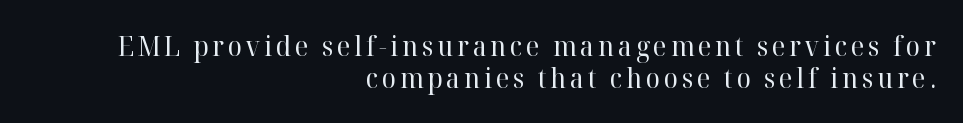
Q: Is the text bold? A: No.
Q: Is the text italic (slanted)? A: No, it is upright.
Q: Is the text underlined? A: No.
Q: How is the paragraph aligned? A: Right-aligned.
